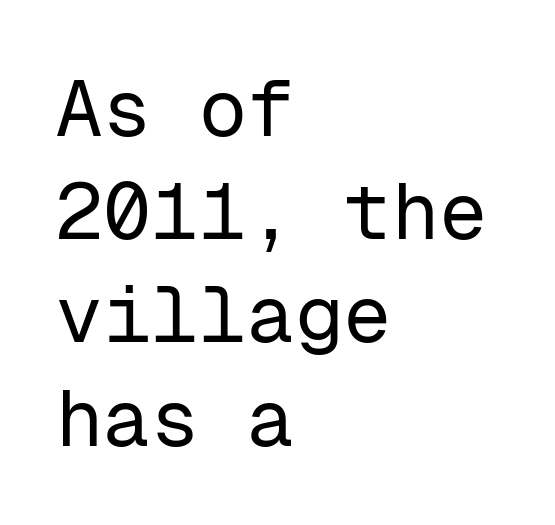
Q: Is the text bold? A: No.
Q: Is the text italic (slanted)? A: No, it is upright.
Q: Is the typeface a serif or a sans-serif typeface? A: Sans-serif.
Q: Is the text underlined? A: No.
Q: How is the paragraph aligned? A: Left-aligned.
Q: Is the spacing between letters normal or unusually wide? A: Normal.
Q: Is the spacing between lines tight, normal or loose? A: Normal.
Q: Width (condensed, normal, or wide)? A: Normal.
Q: Stroke contrast? A: Low.
Q: x-height? A: Medium.
Q: Monospaced? A: Yes.
